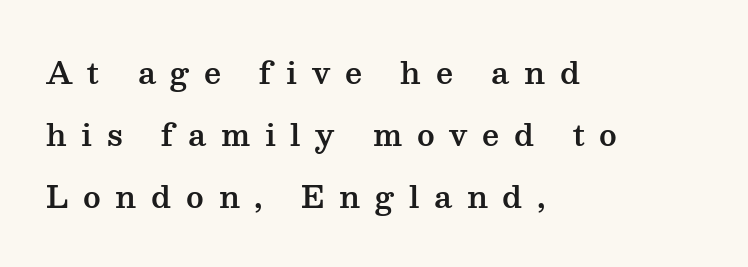
{"serif": "yes", "italic": "no", "width": "wide", "stroke_contrast": "medium", "x_height": "medium", "monospaced": "no", "underline": "no", "align": "left", "line_spacing": "loose", "line_spacing_ratio": 2.06, "letter_spacing": "wide", "letter_spacing_em": 0.49, "glyph_px": 30}
